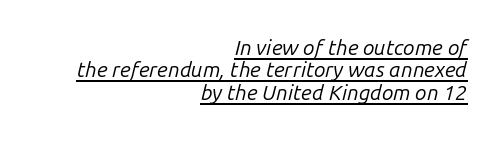
Is there much room between lines? No — they nearly touch. Compared with a flush-left layout, this one pins lines to the opposite, right side. Yep, that's italic — everything's leaning. No chunkiness to these letters — they're not bold.
